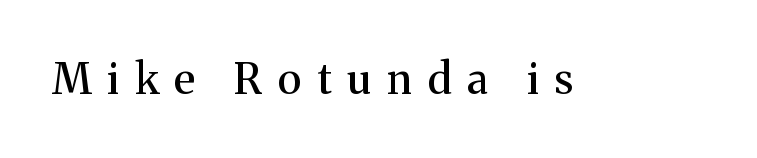
Q: Is the text italic (slanted)? A: No, it is upright.
Q: Is the typeface a serif or a sans-serif typeface? A: Serif.
Q: Is the text underlined? A: No.
Q: Is the spacing between letters normal or unusually wide? A: Unusually wide.
Q: Width (condensed, normal, or wide)? A: Normal.
Q: Stroke contrast? A: Medium.
Q: x-height? A: Medium.
Q: Monospaced? A: No.
